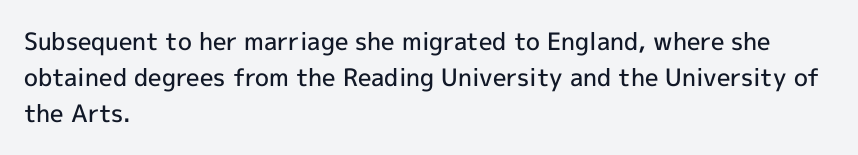
Q: Is the text bold? A: Semi-bold.
Q: Is the text italic (slanted)? A: No, it is upright.
Q: Is the text underlined? A: No.
Q: How is the paragraph aligned? A: Left-aligned.
Q: Is the spacing between letters normal or unusually wide? A: Normal.
Q: Is the spacing between lines tight, normal or loose? A: Normal.
